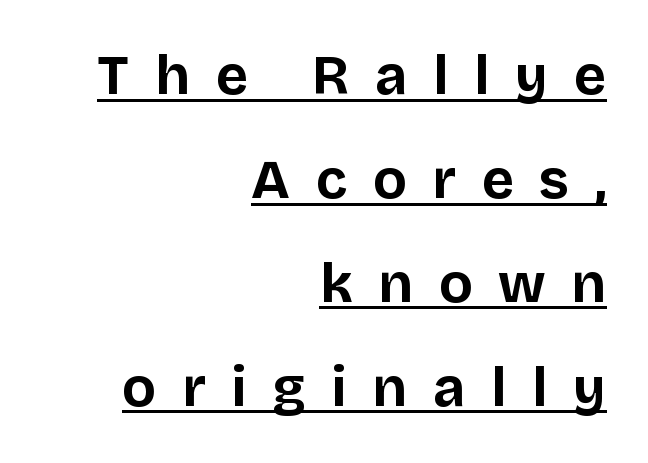
The rendered words wear a rule along their underside. Looks like regular typesetting: each glyph gets only the width it needs. Does the copy run flush right? Yes — the right margin is perfectly even. Look at the stroke-to-counter ratio: heavy, a bold.
